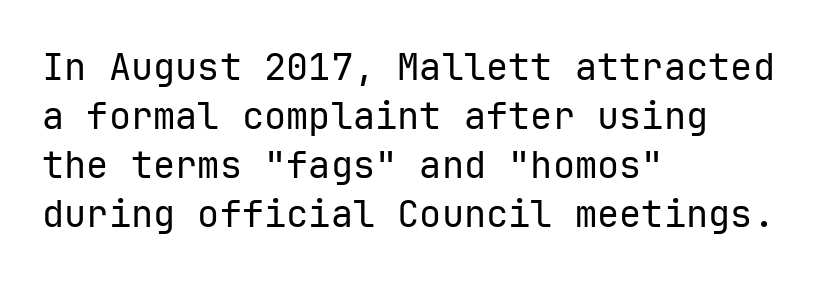
The image shows 37 px regular-weight sans-serif type, upright, monospaced; set left-aligned, normal line spacing (1.32x), normal letter spacing, not underlined; low stroke contrast and a medium x-height.
